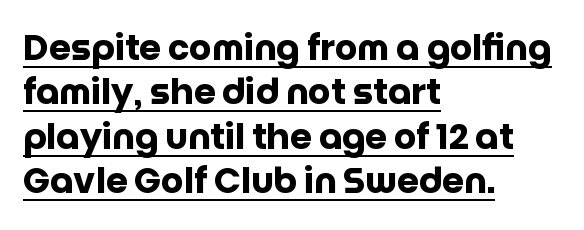
Reading down the block, your eye returns to a fixed left position each line. Underlining? Definitely there. Serif or sans? Sans — the stroke terminals are bare. The letters sit at their default tracking, neither squeezed nor spread.
